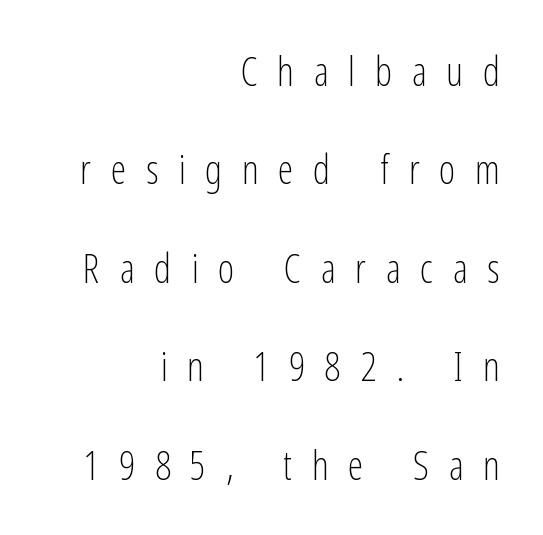
Each line ends at the same right margin while the left side varies. Weight: regular or lighter. How would I describe the line gaps? Wide and relaxed. Regarding serifs, this sample does without them. Caption: expanded tracking, letters set apart.
